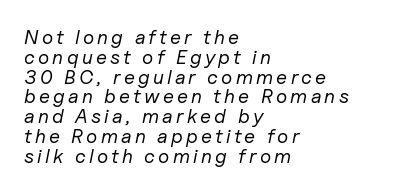
{"italic": "yes", "lean": "right", "slant_degrees": 11, "bold": "no", "underline": "no", "align": "left", "line_spacing": "tight", "line_spacing_ratio": 0.99, "glyph_px": 20}
